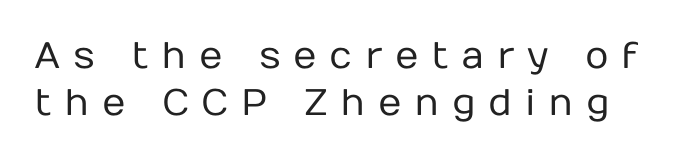
{"serif": "no", "italic": "no", "bold": "no", "weight": "regular", "width": "normal", "stroke_contrast": "low", "x_height": "medium", "monospaced": "no", "underline": "no", "line_spacing": "normal", "line_spacing_ratio": 1.27, "letter_spacing": "wide", "letter_spacing_em": 0.34, "glyph_px": 37}
